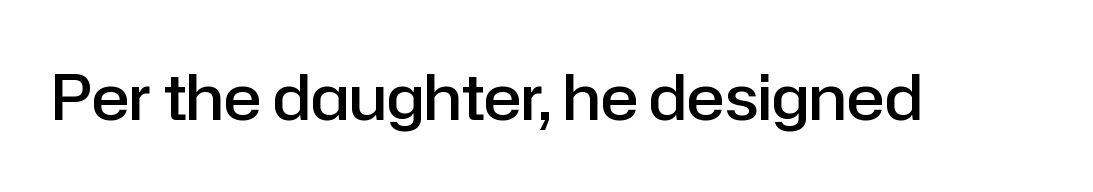
The image shows 63 px semibold sans-serif type, upright; set normal letter spacing, not underlined; low stroke contrast and a medium x-height.
